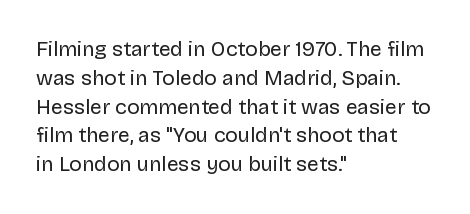
Q: Is the text bold? A: No.
Q: Is the text italic (slanted)? A: No, it is upright.
Q: Is the text underlined? A: No.
Q: How is the paragraph aligned? A: Left-aligned.
Q: Is the spacing between letters normal or unusually wide? A: Normal.
Q: Is the spacing between lines tight, normal or loose? A: Normal.
